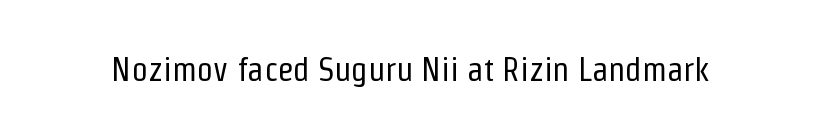
{"serif": "no", "italic": "no", "bold": "no", "weight": "regular", "width": "condensed", "stroke_contrast": "low", "x_height": "medium", "monospaced": "no", "underline": "no", "letter_spacing": "normal", "letter_spacing_em": 0.0, "glyph_px": 33}
